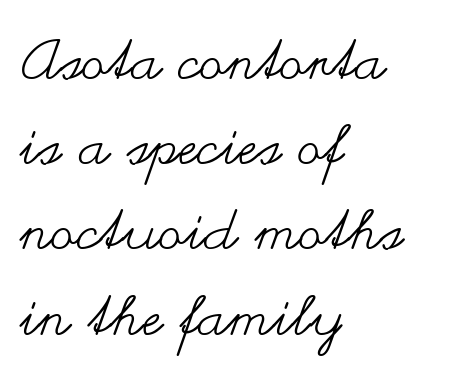
Only glyphs here, with clear space below each row. Evenly set lines give the paragraph a standard silhouette. Typeset ragged right — the left edge is the straight one.
